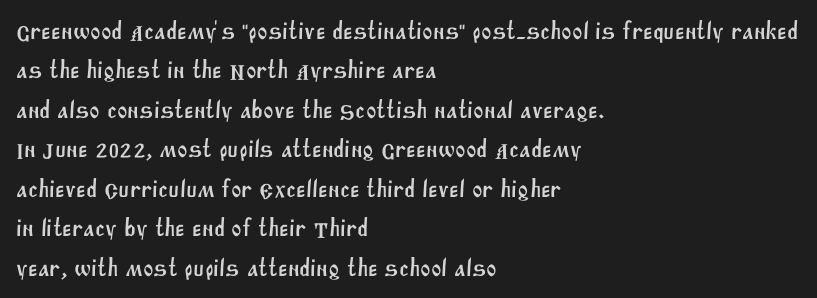
{"underline": "no", "align": "left", "line_spacing": "normal", "line_spacing_ratio": 1.58, "letter_spacing": "normal", "letter_spacing_em": 0.0, "glyph_px": 25}
